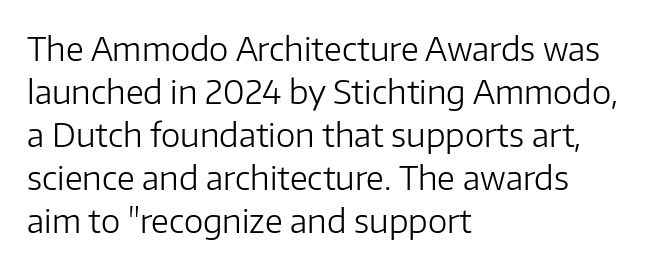
The image shows 33 px light sans-serif type, upright; set left-aligned, normal line spacing (1.3x), normal letter spacing, not underlined; low stroke contrast and a medium x-height.
